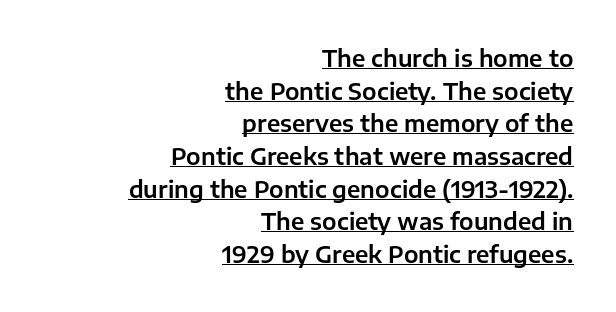
Q: Is the text italic (slanted)? A: No, it is upright.
Q: Is the text underlined? A: Yes.
Q: How is the paragraph aligned? A: Right-aligned.
Q: Is the spacing between letters normal or unusually wide? A: Normal.
Q: Is the spacing between lines tight, normal or loose? A: Normal.
